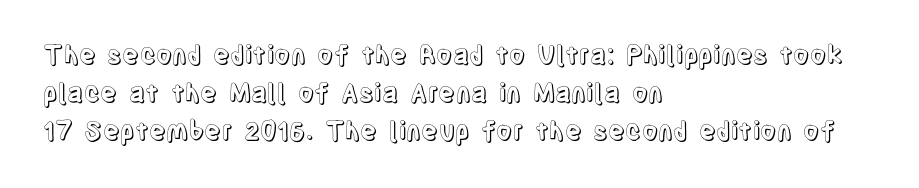
{"italic": "no", "underline": "no", "align": "left", "line_spacing": "normal", "line_spacing_ratio": 1.53, "letter_spacing": "normal", "letter_spacing_em": 0.0, "glyph_px": 25}
